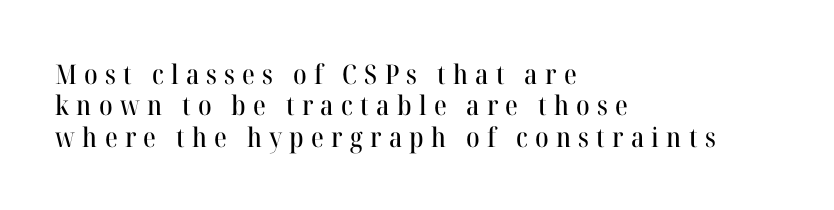
Q: Is the text italic (slanted)? A: No, it is upright.
Q: Is the text underlined? A: No.
Q: How is the paragraph aligned? A: Left-aligned.
Q: Is the spacing between letters normal or unusually wide? A: Unusually wide.
